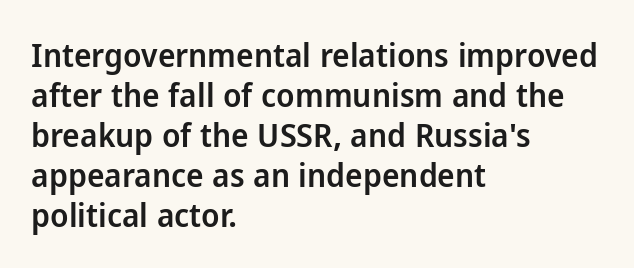
The image shows 33 px semibold sans-serif type, upright; set left-aligned, line spacing 1.21x, normal letter spacing, not underlined; low stroke contrast and a medium x-height.
